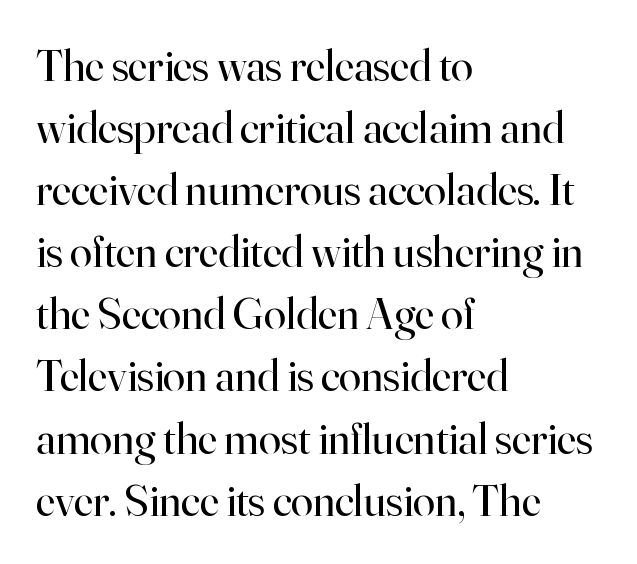
Q: Is the text bold? A: No.
Q: Is the text italic (slanted)? A: No, it is upright.
Q: Is the typeface a serif or a sans-serif typeface? A: Serif.
Q: Is the text underlined? A: No.
Q: How is the paragraph aligned? A: Left-aligned.
Q: Is the spacing between letters normal or unusually wide? A: Normal.
Q: Is the spacing between lines tight, normal or loose? A: Normal.
Q: Width (condensed, normal, or wide)? A: Normal.
Q: Stroke contrast? A: High.
Q: x-height? A: Small.
Q: Monospaced? A: No.
